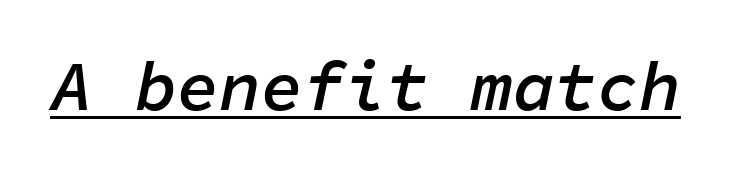
Q: Is the text bold? A: Semi-bold.
Q: Is the text italic (slanted)? A: Yes, it leans right by about 11 degrees.
Q: Is the text underlined? A: Yes.
Q: Is the spacing between letters normal or unusually wide? A: Normal.
Q: Width (condensed, normal, or wide)? A: Normal.
Q: Stroke contrast? A: Low.
Q: x-height? A: Medium.
Q: Monospaced? A: Yes.
